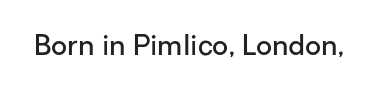
The image shows 28 px semibold sans-serif type, upright; set normal letter spacing, not underlined; low stroke contrast and a medium x-height.
